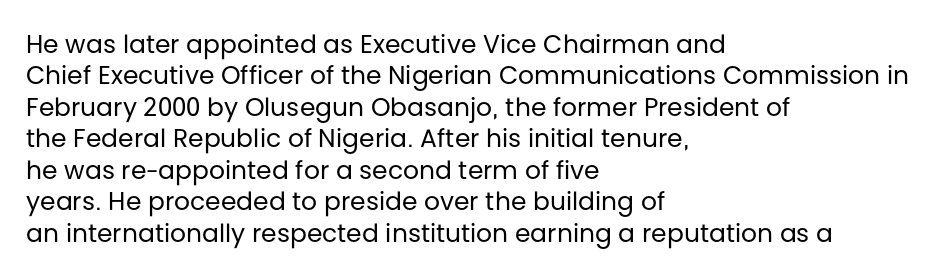
The image shows 25 px text type, upright; set left-aligned, normal line spacing (1.26x), normal letter spacing, not underlined.
